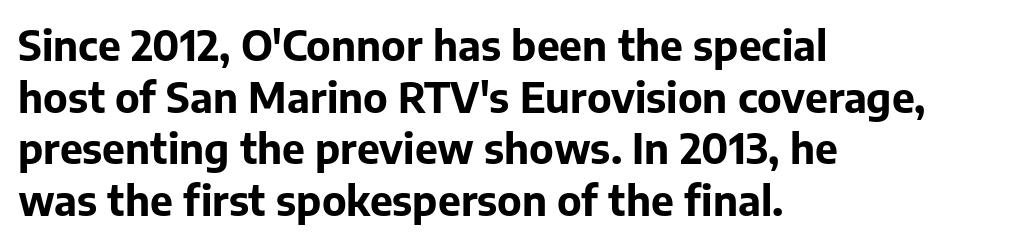
{"serif": "no", "italic": "no", "bold": "yes", "weight": "bold", "width": "normal", "stroke_contrast": "low", "x_height": "medium", "monospaced": "no", "underline": "no", "align": "left", "line_spacing": "normal", "line_spacing_ratio": 1.26, "letter_spacing": "normal", "letter_spacing_em": 0.0, "glyph_px": 41}
